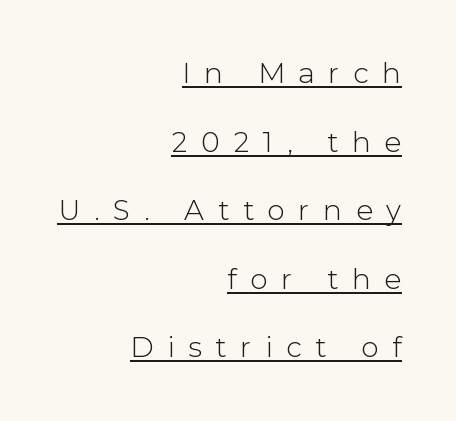
The image shows 28 px light sans-serif type, upright; set right-aligned, loose line spacing (2.45x), unusually wide letter spacing (+0.49 em), underlined; low stroke contrast and a medium x-height.
